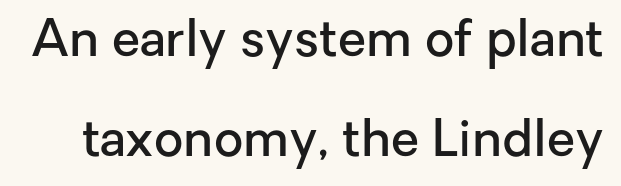
Q: Is the text bold? A: Semi-bold.
Q: Is the text italic (slanted)? A: No, it is upright.
Q: Is the typeface a serif or a sans-serif typeface? A: Sans-serif.
Q: Is the text underlined? A: No.
Q: Is the spacing between letters normal or unusually wide? A: Normal.
Q: Is the spacing between lines tight, normal or loose? A: Loose.
Q: Width (condensed, normal, or wide)? A: Normal.
Q: Stroke contrast? A: Low.
Q: x-height? A: Medium.
Q: Monospaced? A: No.
